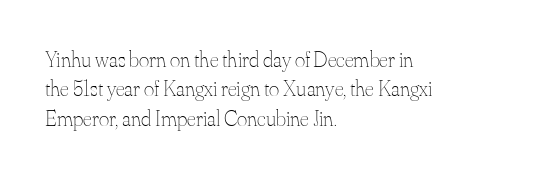
The image shows 22 px text type, upright; set left-aligned, normal line spacing (1.33x), normal letter spacing, not underlined.
